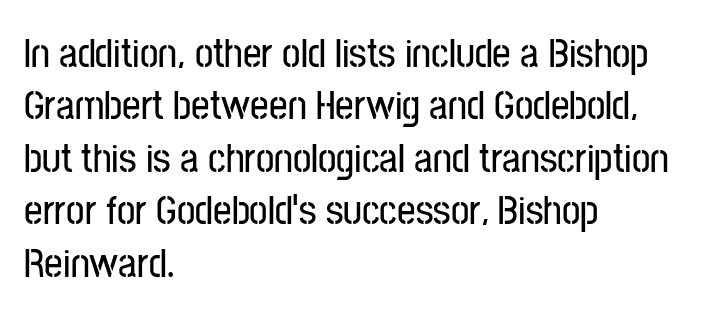
Q: Is the text italic (slanted)? A: No, it is upright.
Q: Is the typeface a serif or a sans-serif typeface? A: Sans-serif.
Q: Is the text underlined? A: No.
Q: How is the paragraph aligned? A: Left-aligned.
Q: Is the spacing between letters normal or unusually wide? A: Normal.
Q: Is the spacing between lines tight, normal or loose? A: Normal.
Q: Width (condensed, normal, or wide)? A: Condensed.
Q: Stroke contrast? A: Low.
Q: x-height? A: Medium.
Q: Monospaced? A: No.
